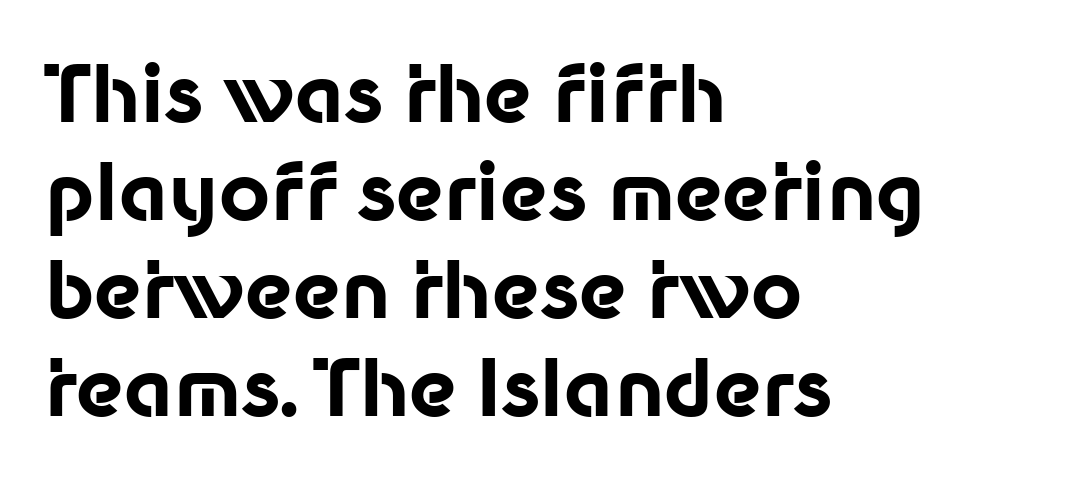
Q: Is the text bold? A: Yes.
Q: Is the text italic (slanted)? A: No, it is upright.
Q: Is the typeface a serif or a sans-serif typeface? A: Sans-serif.
Q: Is the text underlined? A: No.
Q: How is the paragraph aligned? A: Left-aligned.
Q: Is the spacing between letters normal or unusually wide? A: Normal.
Q: Width (condensed, normal, or wide)? A: Normal.
Q: Stroke contrast? A: Low.
Q: x-height? A: Medium.
Q: Monospaced? A: No.
